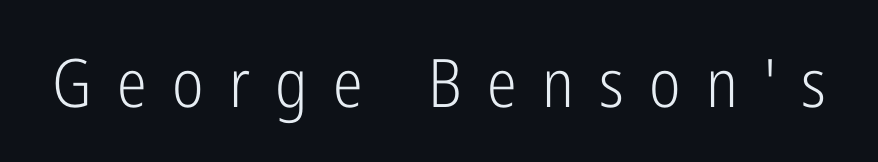
The image shows 67 px light, condensed sans-serif type, upright; set unusually wide letter spacing (+0.38 em), not underlined; low stroke contrast and a medium x-height.
